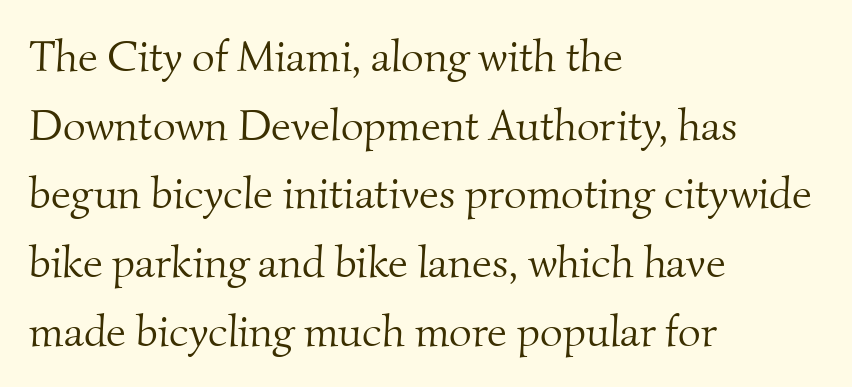
The image shows 44 px light serif type; set left-aligned, normal line spacing (1.56x), normal letter spacing, not underlined; medium stroke contrast and a small x-height.
